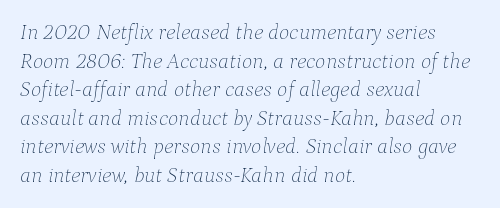
Emphasis-style slanted type is in use. Leftover space on each line is placed entirely after the last word. Evenly set lines give the paragraph a standard silhouette. The passage shown has conventional tracking throughout. Only glyphs here, with clear space below each row.
